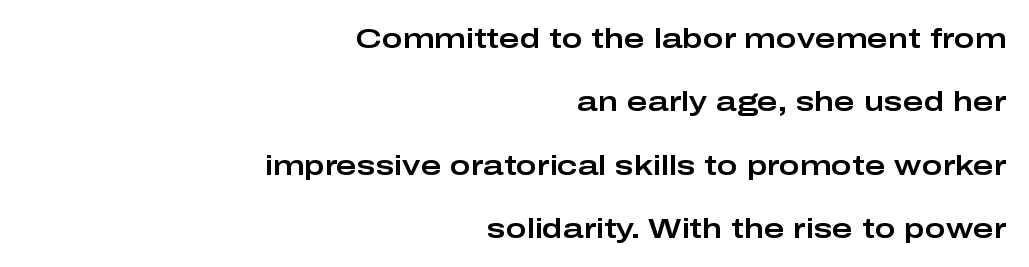
Q: Is the text italic (slanted)? A: No, it is upright.
Q: Is the typeface a serif or a sans-serif typeface? A: Sans-serif.
Q: Is the text underlined? A: No.
Q: How is the paragraph aligned? A: Right-aligned.
Q: Is the spacing between letters normal or unusually wide? A: Normal.
Q: Is the spacing between lines tight, normal or loose? A: Loose.
Q: Width (condensed, normal, or wide)? A: Wide.
Q: Stroke contrast? A: Low.
Q: x-height? A: Medium.
Q: Monospaced? A: No.
